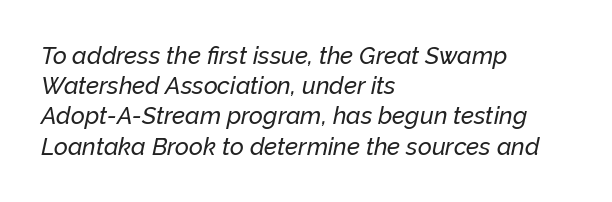
{"italic": "yes", "lean": "right", "slant_degrees": 12, "underline": "no", "align": "left", "line_spacing": "normal", "line_spacing_ratio": 1.26, "letter_spacing": "normal", "letter_spacing_em": 0.0, "glyph_px": 24}
